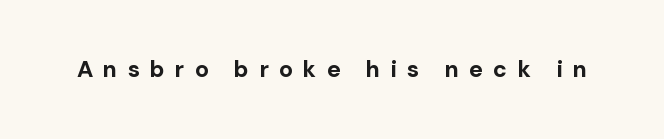
Q: Is the text bold? A: Yes.
Q: Is the text italic (slanted)? A: No, it is upright.
Q: Is the text underlined? A: No.
Q: Is the spacing between letters normal or unusually wide? A: Unusually wide.
